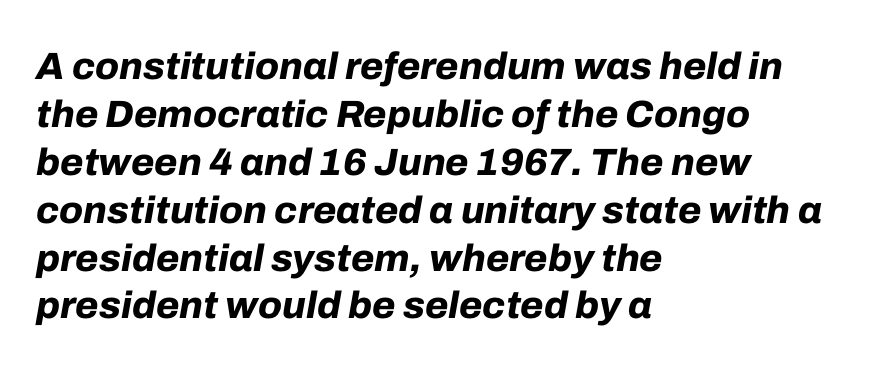
{"italic": "yes", "lean": "right", "slant_degrees": 10, "bold": "yes", "weight": "bold", "width": "normal", "stroke_contrast": "low", "x_height": "medium", "monospaced": "no", "underline": "no", "align": "left", "line_spacing": "normal", "line_spacing_ratio": 1.26, "letter_spacing": "normal", "letter_spacing_em": 0.0, "glyph_px": 38}
